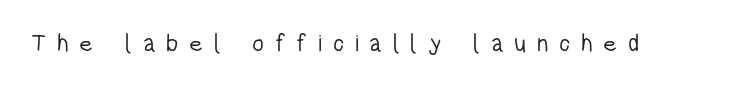
Q: Is the text bold? A: No.
Q: Is the text italic (slanted)? A: No, it is upright.
Q: Is the text underlined? A: No.
Q: Is the spacing between letters normal or unusually wide? A: Unusually wide.
